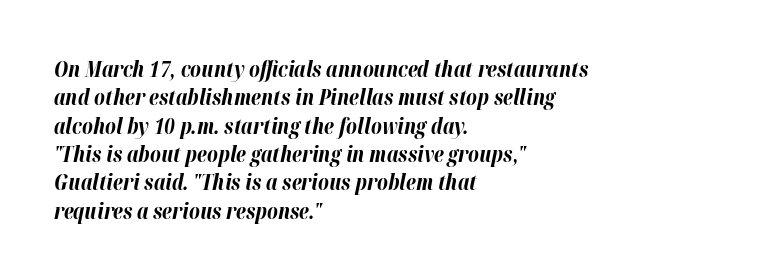
The face used here has a pronounced slope to its letters. The horizontal fit of the characters is conventional and even. A full-strength bold gives these letters their thick strokes. The compositor pushed each line to the left boundary. Descender tails drop into unmarked territory.
